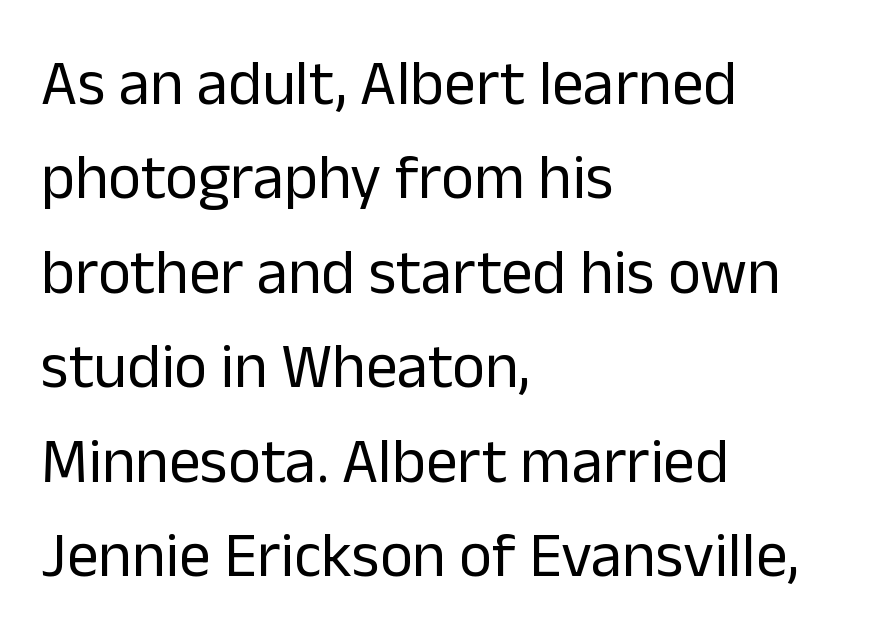
{"serif": "no", "italic": "no", "bold": "no", "weight": "regular", "width": "normal", "stroke_contrast": "low", "x_height": "medium", "monospaced": "no", "underline": "no", "align": "left", "line_spacing": "normal", "line_spacing_ratio": 1.5, "letter_spacing": "normal", "letter_spacing_em": 0.0, "glyph_px": 63}
